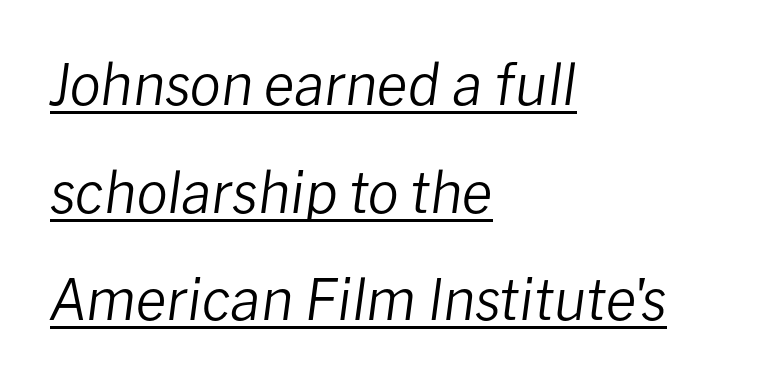
Q: Is the text bold? A: No.
Q: Is the text italic (slanted)? A: Yes, it leans right by about 8 degrees.
Q: Is the text underlined? A: Yes.
Q: How is the paragraph aligned? A: Left-aligned.
Q: Is the spacing between letters normal or unusually wide? A: Normal.
Q: Is the spacing between lines tight, normal or loose? A: Loose.
Q: Width (condensed, normal, or wide)? A: Normal.
Q: Stroke contrast? A: Low.
Q: x-height? A: Medium.
Q: Monospaced? A: No.
